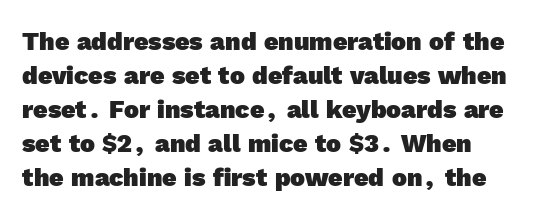
Q: Is the text bold? A: Yes.
Q: Is the text underlined? A: No.
Q: Is the spacing between letters normal or unusually wide? A: Normal.
Q: Is the spacing between lines tight, normal or loose? A: Normal.
